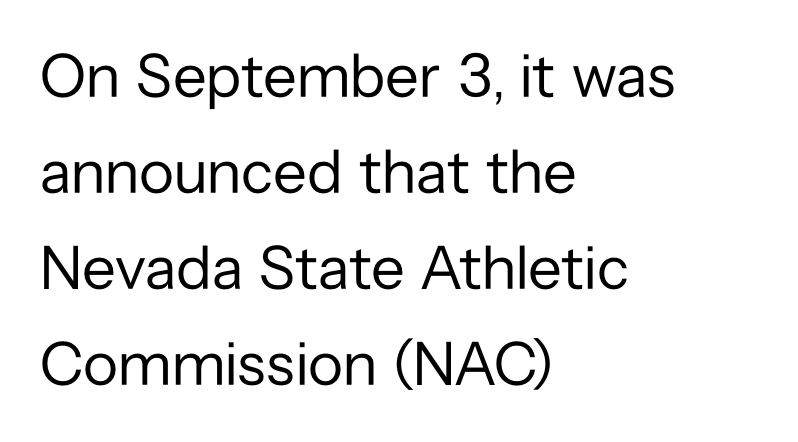
Q: Is the text bold? A: No.
Q: Is the text italic (slanted)? A: No, it is upright.
Q: Is the typeface a serif or a sans-serif typeface? A: Sans-serif.
Q: Is the text underlined? A: No.
Q: How is the paragraph aligned? A: Left-aligned.
Q: Is the spacing between letters normal or unusually wide? A: Normal.
Q: Is the spacing between lines tight, normal or loose? A: Normal.
Q: Width (condensed, normal, or wide)? A: Normal.
Q: Stroke contrast? A: Low.
Q: x-height? A: Medium.
Q: Monospaced? A: No.
